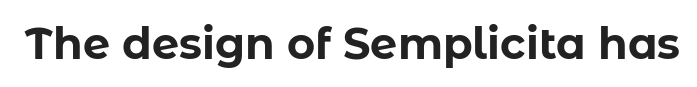
I'd call this a sans setting — the letters go barefoot. It's the straight-up-and-down kind of type. This rendering leaves character spacing at its baseline value. The face used here is proportionally spaced, like ordinary book or web type. Heft: maximum for text — a bold. Clear beneath every line of the passage.
